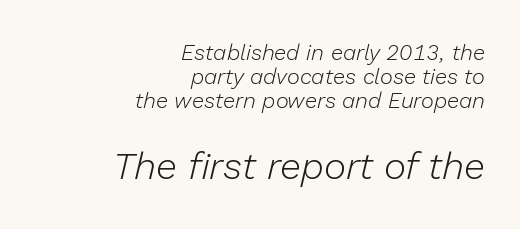
{"italic": "yes", "lean": "right", "slant_degrees": 13, "bold": "no", "weight": "light", "width": "normal", "stroke_contrast": "low", "x_height": "medium", "monospaced": "no", "underline": "no", "align": "right", "line_spacing": "tight", "line_spacing_ratio": 1.09, "letter_spacing": "normal", "letter_spacing_em": 0.0, "larger_block": "second", "size_ratio": 1.73, "glyph_px": 38}
